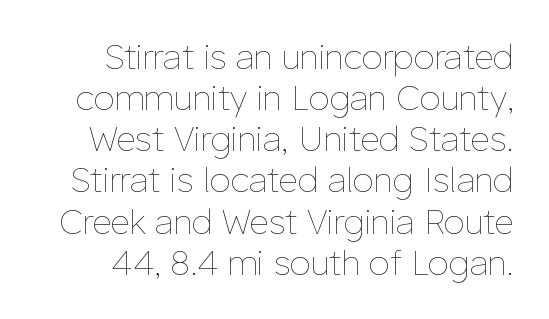
Q: Is the text bold? A: No.
Q: Is the text italic (slanted)? A: No, it is upright.
Q: Is the text underlined? A: No.
Q: Is the spacing between letters normal or unusually wide? A: Normal.
Q: Width (condensed, normal, or wide)? A: Normal.
Q: Stroke contrast? A: Low.
Q: x-height? A: Medium.
Q: Monospaced? A: No.
